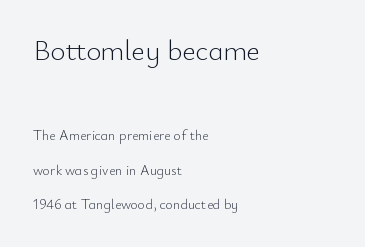
Q: Is the text bold? A: No.
Q: Is the text italic (slanted)? A: No, it is upright.
Q: Is the typeface a serif or a sans-serif typeface? A: Sans-serif.
Q: Is the text underlined? A: No.
Q: How is the paragraph aligned? A: Left-aligned.
Q: Is the spacing between letters normal or unusually wide? A: Normal.
Q: Is the spacing between lines tight, normal or loose? A: Loose.
Q: Which block of text is set in a larger size, the first (top) or the second (bottom)? A: The first (top) one.
Q: Width (condensed, normal, or wide)? A: Normal.
Q: Stroke contrast? A: Low.
Q: x-height? A: Small.
Q: Monospaced? A: No.
